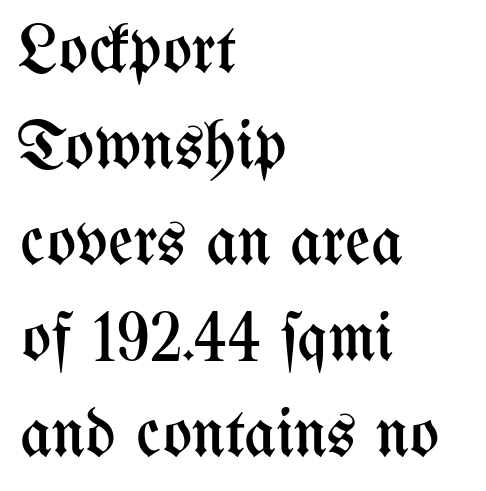
The words here are not underlined. The passage shown is typed in a proportional face where columns would drift. The compositor pushed each line to the left boundary. A typesetter would mark this as roman, not italic. Interline gaps are of average width in this sample. This reads as an unemphasized weight, regular at the heaviest.
